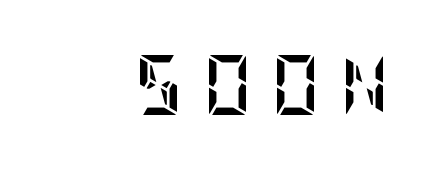
Does the weight exceed regular? Yes, all the way to bold. Descender tails drop into unmarked territory. The font's upright variant was chosen for this text. The rendering inserts visible extra space after every character.
